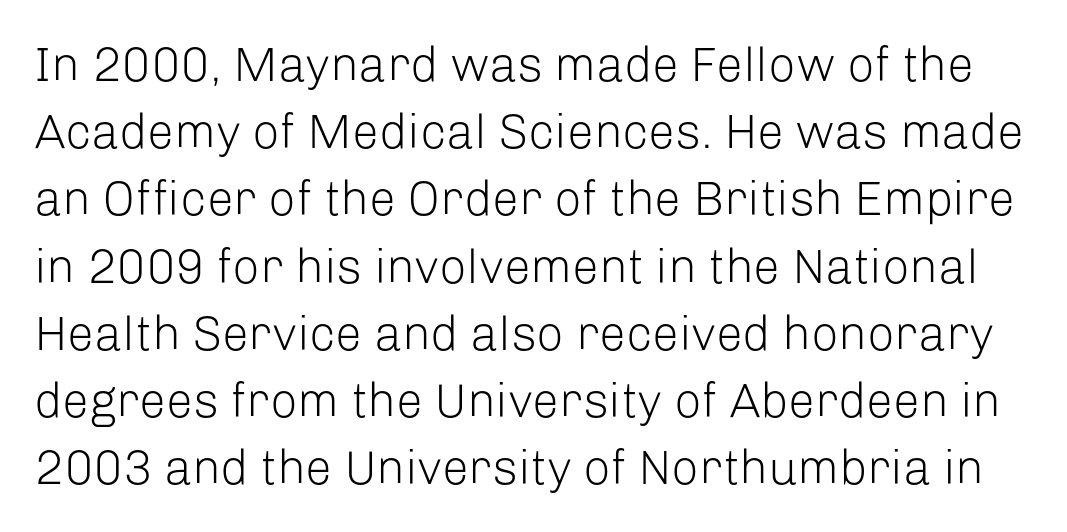
Do the characters align in a grid? No, the font is proportional. A typesetter would mark this as roman, not italic. There is no visible air inserted between adjacent glyphs. Descenders are the only things crossing below the line.
